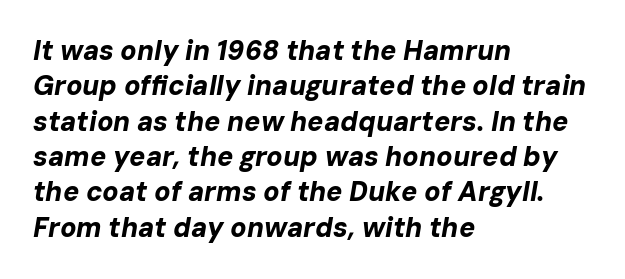
Q: Is the text bold? A: Yes.
Q: Is the text italic (slanted)? A: Yes, it leans right by about 10 degrees.
Q: Is the text underlined? A: No.
Q: How is the paragraph aligned? A: Left-aligned.
Q: Is the spacing between letters normal or unusually wide? A: Normal.
Q: Is the spacing between lines tight, normal or loose? A: Normal.
